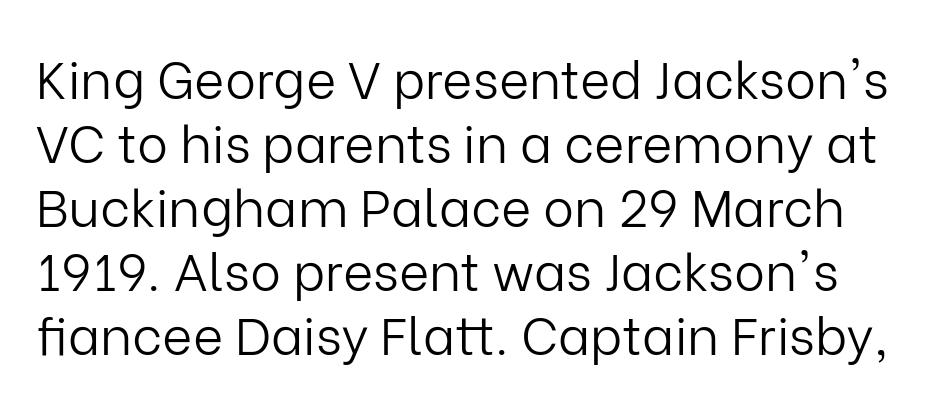
{"serif": "no", "italic": "no", "bold": "no", "weight": "light", "width": "normal", "stroke_contrast": "low", "x_height": "medium", "monospaced": "no", "underline": "no", "line_spacing_ratio": 1.23, "letter_spacing": "normal", "letter_spacing_em": 0.0, "glyph_px": 52}
